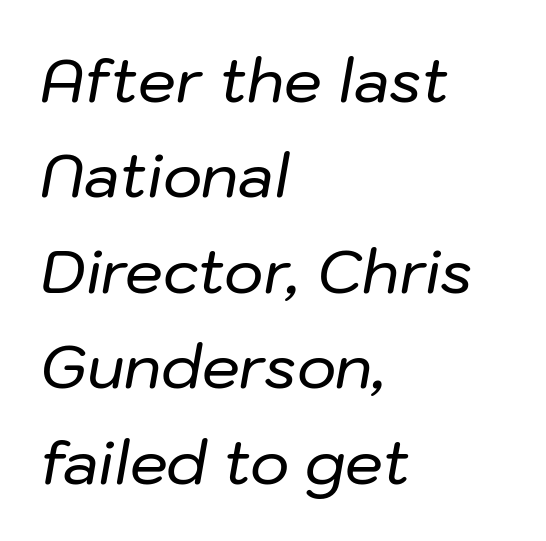
The zone under the glyphs is completely vacant. A typesetter would call this proportional, since set widths differ per character. Default kerning and tracking; the words read as compact shapes. The paragraph has a hard left edge and a soft right edge. Vertical spacing — default.
